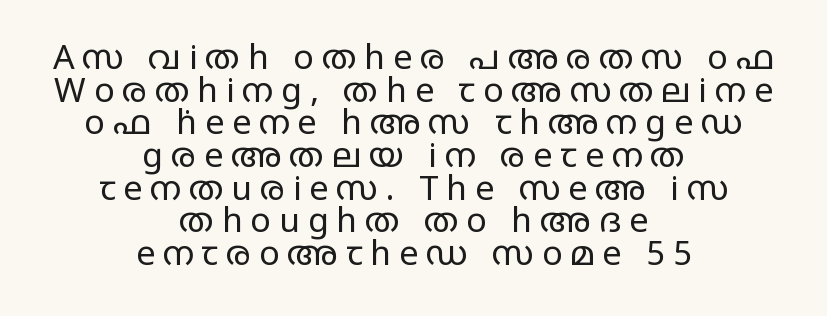
Q: Is the text bold? A: No.
Q: Is the text italic (slanted)? A: No, it is upright.
Q: Is the typeface a serif or a sans-serif typeface? A: Sans-serif.
Q: Is the text underlined? A: No.
Q: How is the paragraph aligned? A: Centered.
Q: Is the spacing between letters normal or unusually wide? A: Unusually wide.
Q: Is the spacing between lines tight, normal or loose? A: Tight.
Q: Width (condensed, normal, or wide)? A: Wide.
Q: Stroke contrast? A: Low.
Q: x-height? A: Large.
Q: Monospaced? A: No.
